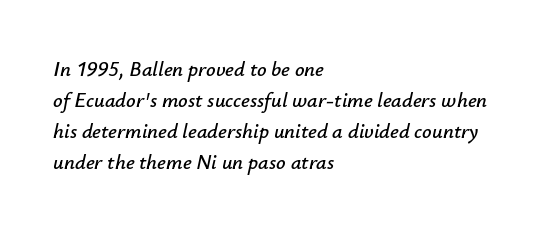
Q: Is the text italic (slanted)? A: Yes, it leans right by about 12 degrees.
Q: Is the text underlined? A: No.
Q: How is the paragraph aligned? A: Left-aligned.
Q: Is the spacing between letters normal or unusually wide? A: Normal.
Q: Is the spacing between lines tight, normal or loose? A: Normal.
